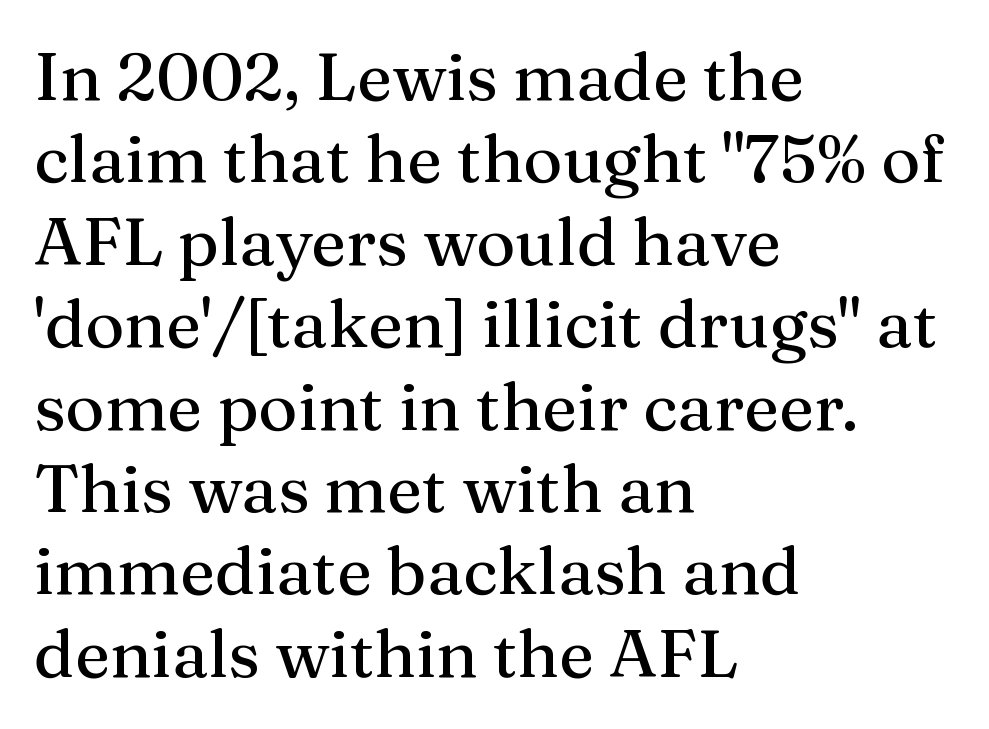
The string is rendered with underlining switched off. This is roman type, the default non-slanted kind. These lines are rendered in a variable-pitch font. Is the block centered? No — it sits flush against the left margin. This rendering leaves character spacing at its baseline value.
